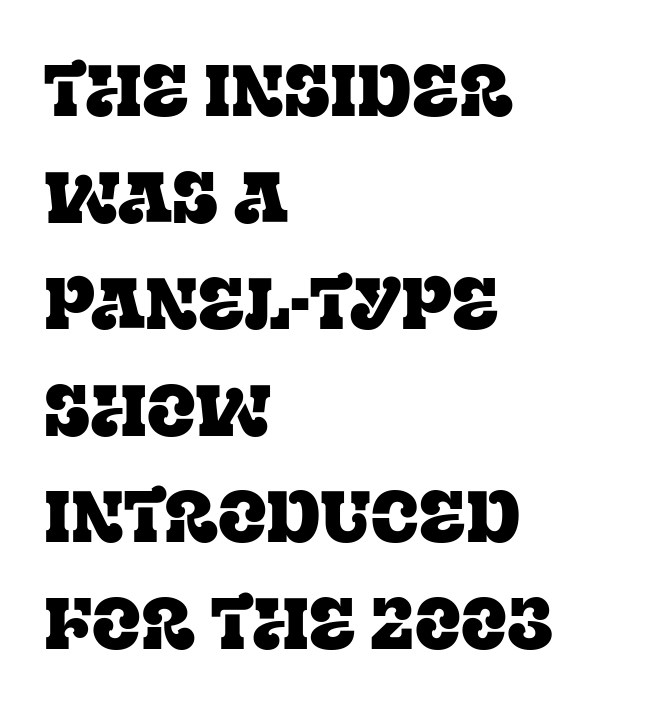
The image shows 72 px serif type, upright; set left-aligned, normal line spacing (1.48x), normal letter spacing, not underlined; low stroke contrast and a large x-height.
